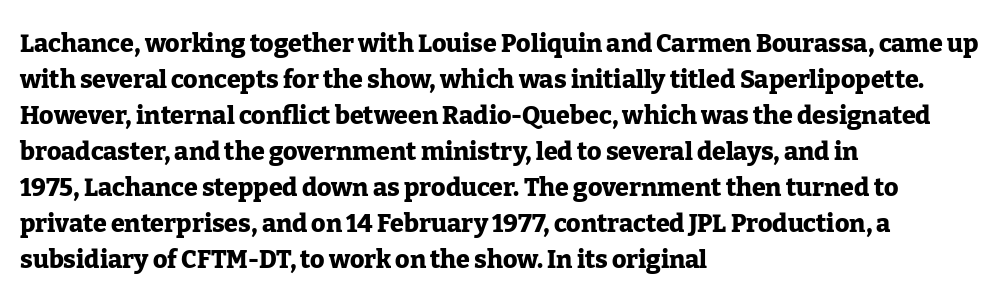
Nope, not italic — everything's standing straight. A normal amount of white space separates one row of letters from the next. Pretty heavy lettering here — definitely bold. Line starts are locked; line ends wander. Tracking here is standard; glyphs follow each other at the usual distance. Decoration check: the copy has no underline.
